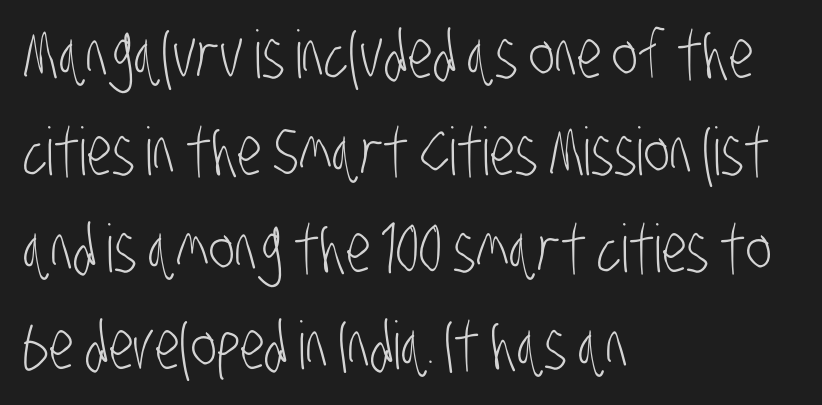
{"serif": "no", "bold": "no", "weight": "light", "width": "condensed", "stroke_contrast": "low", "x_height": "large", "monospaced": "no", "underline": "no", "align": "left", "line_spacing": "normal", "line_spacing_ratio": 1.47, "letter_spacing": "normal", "letter_spacing_em": 0.0, "glyph_px": 66}
